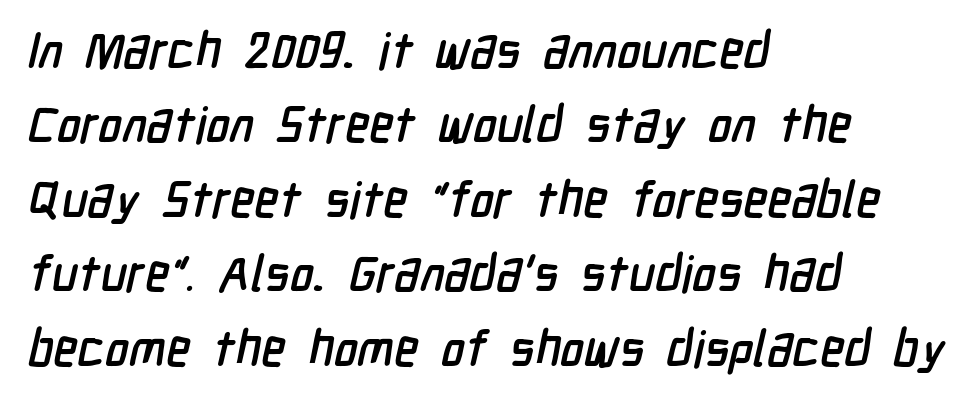
Q: Is the typeface a serif or a sans-serif typeface? A: Sans-serif.
Q: Is the text underlined? A: No.
Q: How is the paragraph aligned? A: Left-aligned.
Q: Is the spacing between letters normal or unusually wide? A: Normal.
Q: Is the spacing between lines tight, normal or loose? A: Normal.
Q: Width (condensed, normal, or wide)? A: Condensed.
Q: Stroke contrast? A: Low.
Q: x-height? A: Medium.
Q: Monospaced? A: No.
